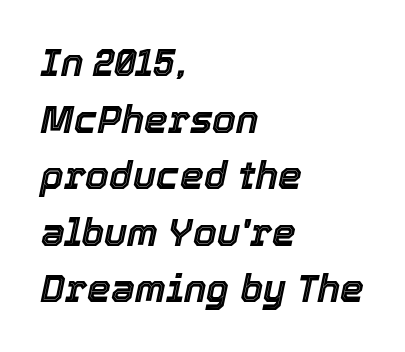
The image shows 38 px text type, italic (leaning right); set left-aligned, normal line spacing (1.49x), normal letter spacing, not underlined; a medium x-height.
